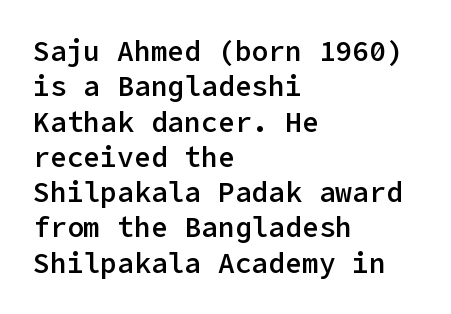
Q: Is the text bold? A: Semi-bold.
Q: Is the text italic (slanted)? A: No, it is upright.
Q: Is the typeface a serif or a sans-serif typeface? A: Sans-serif.
Q: Is the text underlined? A: No.
Q: How is the paragraph aligned? A: Left-aligned.
Q: Is the spacing between letters normal or unusually wide? A: Normal.
Q: Is the spacing between lines tight, normal or loose? A: Normal.
Q: Width (condensed, normal, or wide)? A: Normal.
Q: Stroke contrast? A: Low.
Q: x-height? A: Medium.
